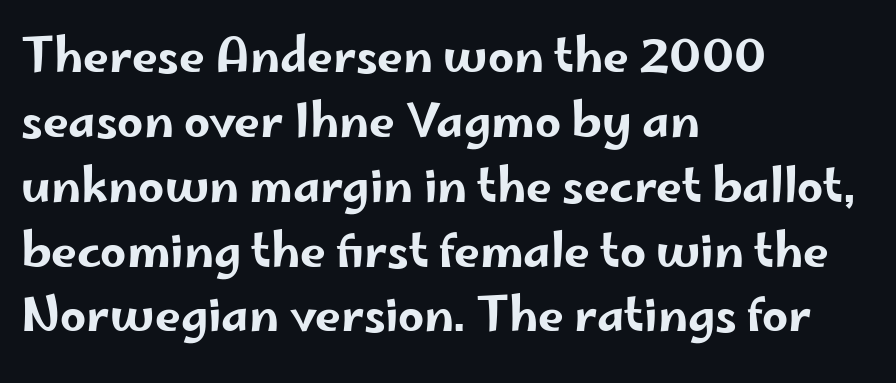
The image shows 46 px wide sans-serif type, upright; set left-aligned, normal line spacing (1.41x), normal letter spacing, not underlined; low stroke contrast and a small x-height.
